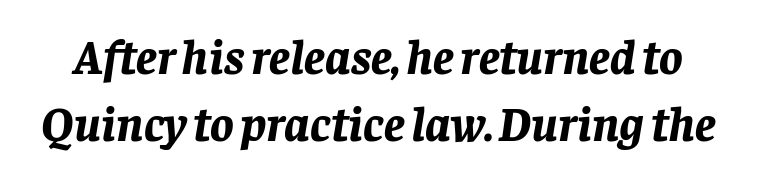
Q: Is the text bold? A: Yes.
Q: Is the text italic (slanted)? A: Yes, it leans right by about 8 degrees.
Q: Is the text underlined? A: No.
Q: Is the spacing between letters normal or unusually wide? A: Normal.
Q: Is the spacing between lines tight, normal or loose? A: Normal.
Q: Width (condensed, normal, or wide)? A: Normal.
Q: Stroke contrast? A: Low.
Q: x-height? A: Large.
Q: Monospaced? A: No.
